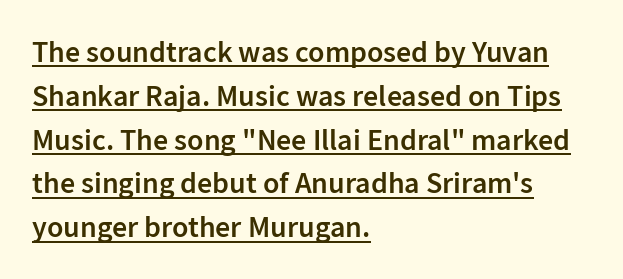
The tracking reads as untouched default to a designer's eye. On the weight axis this lands at semibold, roughly 600. All the whitespace from short lines collects on the right. Does a line run under the words? Yes, clearly. How would I describe the line gaps? Plain and ordinary. Posture: vertical.
